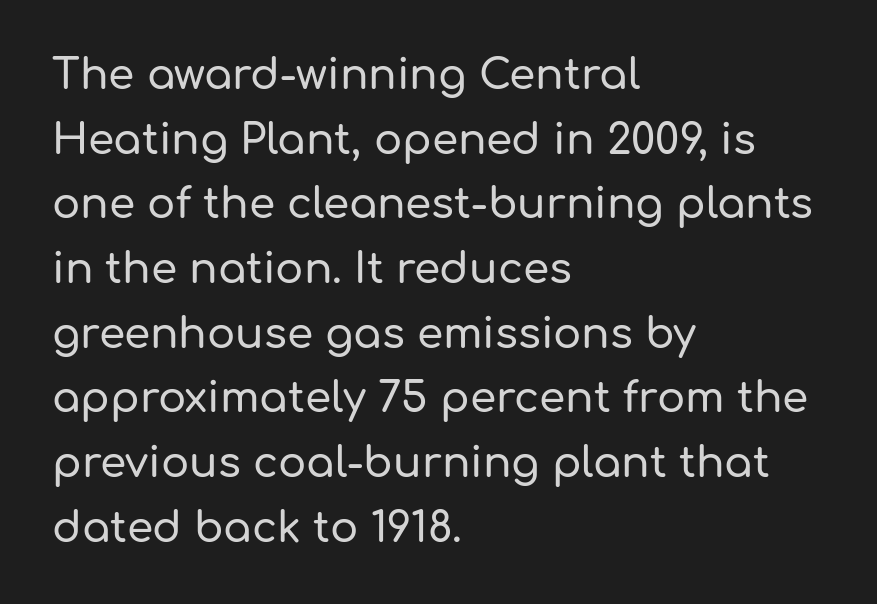
Is this a fixed-width face? No — the glyphs have proportional, varying widths. The foot of each line stays bare and open. What's the leading like? Ordinary, nothing unusual. If you drew a line through each stem, it would be perfectly vertical. The line texture is even and compact thanks to regular tracking.
